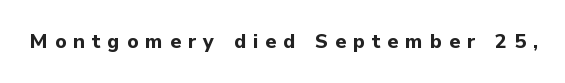
Students, this is bold: see how much ink each stroke carries. The specimen omits any rule beneath the text block's lines. Nope, not italic — everything's standing straight. The tracking jumps out immediately: characters are airy and widely separated.
